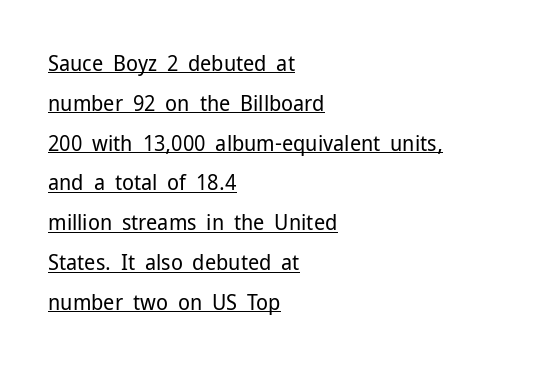
The image shows 22 px text type, upright; set left-aligned, line spacing 1.81x, normal letter spacing, underlined.
